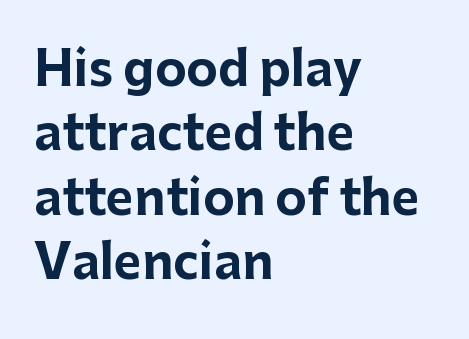
Q: Is the text bold? A: Yes.
Q: Is the text italic (slanted)? A: No, it is upright.
Q: Is the typeface a serif or a sans-serif typeface? A: Sans-serif.
Q: Is the text underlined? A: No.
Q: How is the paragraph aligned? A: Left-aligned.
Q: Is the spacing between letters normal or unusually wide? A: Normal.
Q: Is the spacing between lines tight, normal or loose? A: Normal.
Q: Width (condensed, normal, or wide)? A: Normal.
Q: Stroke contrast? A: Low.
Q: x-height? A: Medium.
Q: Monospaced? A: No.
